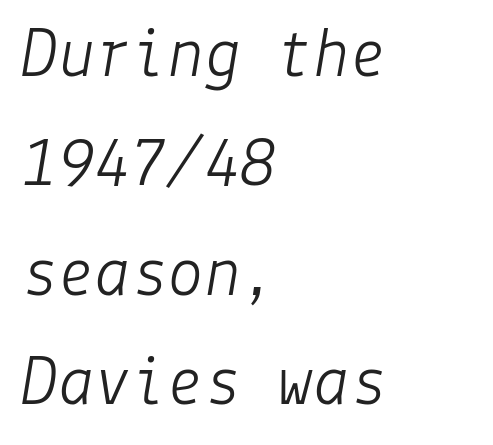
{"italic": "yes", "lean": "right", "slant_degrees": 9, "bold": "no", "weight": "light", "width": "normal", "stroke_contrast": "low", "x_height": "medium", "underline": "no", "align": "left", "line_spacing": "normal", "line_spacing_ratio": 1.5, "letter_spacing": "normal", "letter_spacing_em": 0.0, "glyph_px": 73}
